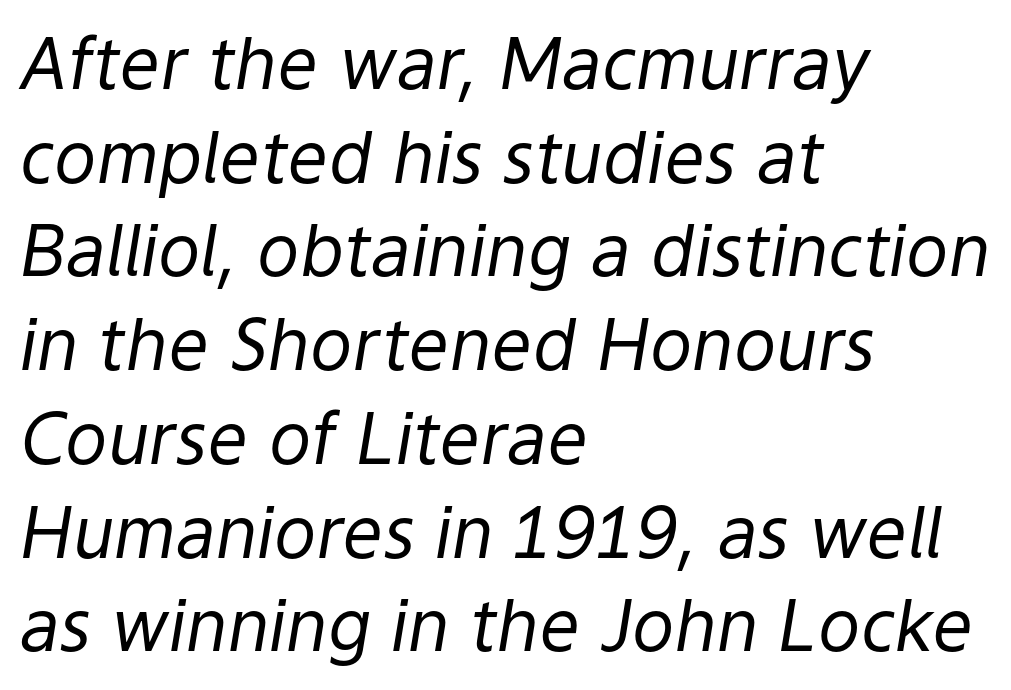
Q: Is the text bold? A: No.
Q: Is the text italic (slanted)? A: Yes, it leans right by about 9 degrees.
Q: Is the text underlined? A: No.
Q: How is the paragraph aligned? A: Left-aligned.
Q: Is the spacing between letters normal or unusually wide? A: Normal.
Q: Is the spacing between lines tight, normal or loose? A: Normal.
Q: Width (condensed, normal, or wide)? A: Normal.
Q: Stroke contrast? A: Low.
Q: x-height? A: Medium.
Q: Monospaced? A: No.
